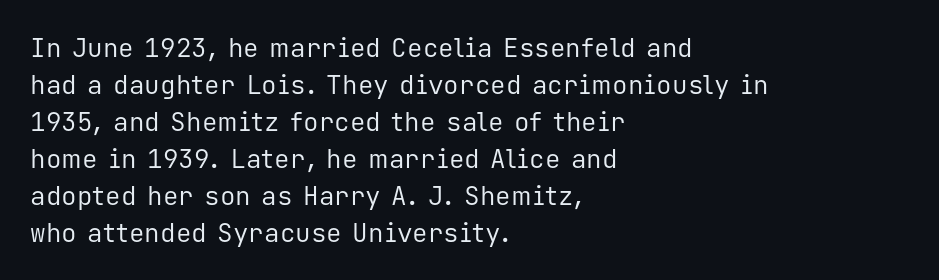
The image shows 26 px text type, upright; set left-aligned, normal line spacing (1.42x), normal letter spacing, not underlined.
